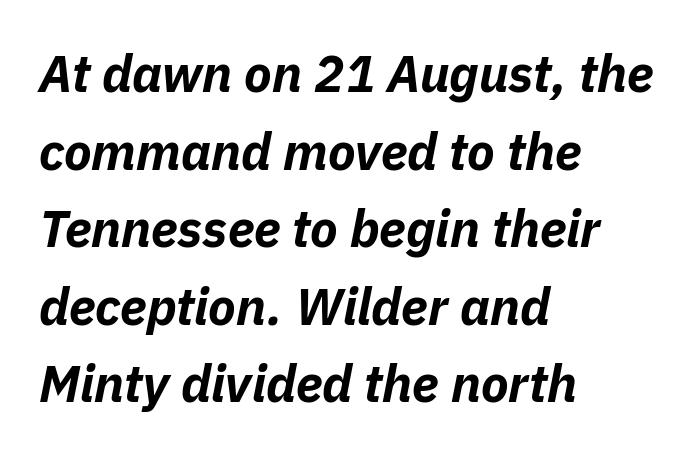
The image shows 51 px bold type, italic (leaning right); set left-aligned, normal line spacing (1.52x), normal letter spacing, not underlined; low stroke contrast and a medium x-height.
